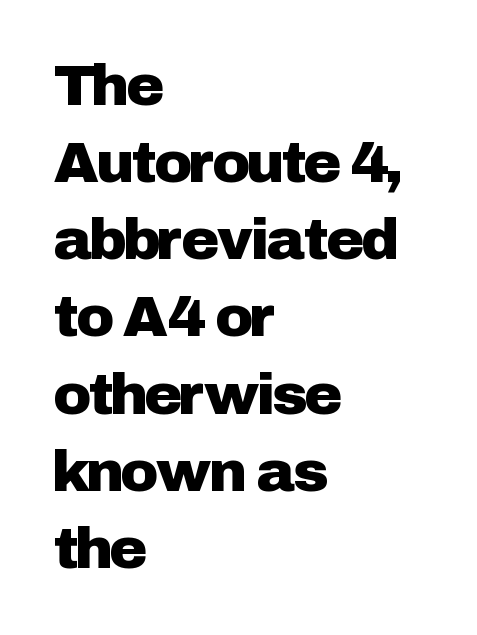
The image shows 58 px sans-serif type, upright; set left-aligned, normal line spacing (1.33x), normal letter spacing, not underlined; low stroke contrast and a medium x-height.
